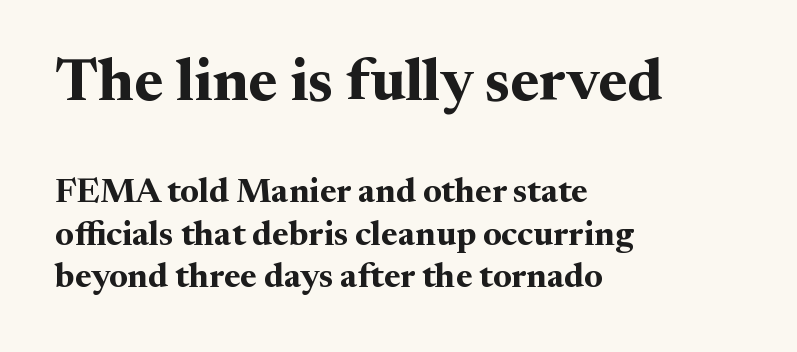
The image shows 60 px bold serif type, upright; set left-aligned, line spacing 1.24x, normal letter spacing, not underlined; the first (top) block is 1.76x larger; medium stroke contrast and a medium x-height.
